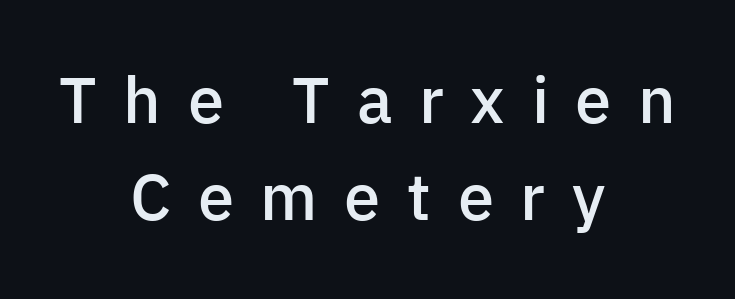
Q: Is the text bold? A: Semi-bold.
Q: Is the text italic (slanted)? A: No, it is upright.
Q: Is the typeface a serif or a sans-serif typeface? A: Sans-serif.
Q: Is the text underlined? A: No.
Q: How is the paragraph aligned? A: Centered.
Q: Is the spacing between letters normal or unusually wide? A: Unusually wide.
Q: Is the spacing between lines tight, normal or loose? A: Normal.
Q: Width (condensed, normal, or wide)? A: Normal.
Q: Stroke contrast? A: Low.
Q: x-height? A: Medium.
Q: Monospaced? A: No.
